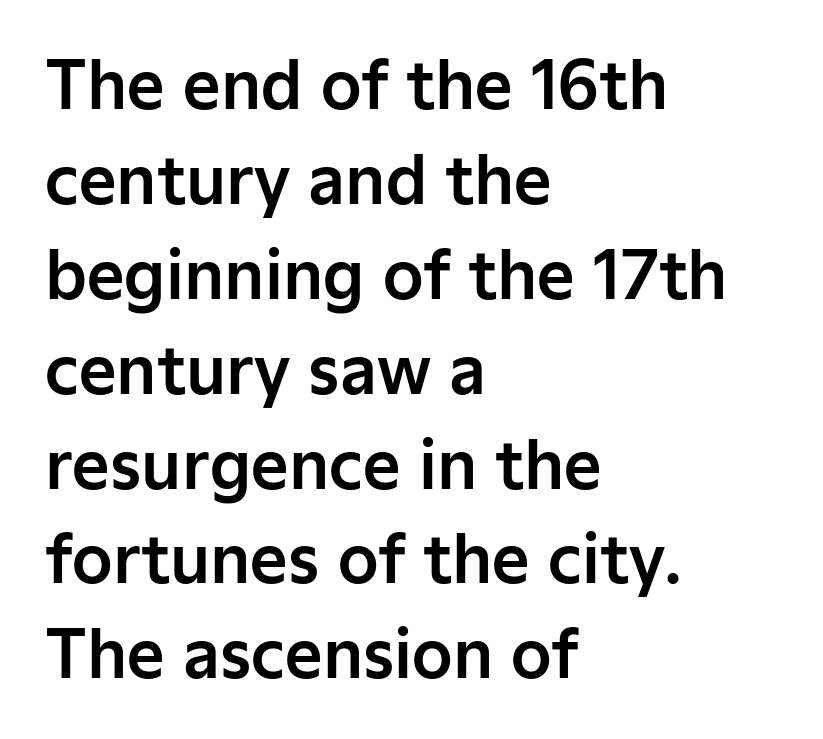
The image shows 65 px sans-serif type, upright; set left-aligned, normal line spacing (1.46x), normal letter spacing, not underlined; low stroke contrast and a medium x-height.
